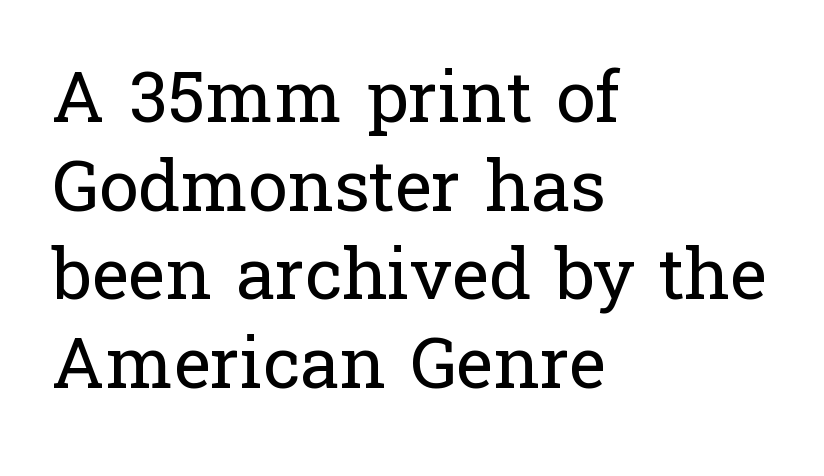
The image shows 71 px regular-weight serif type, upright; set left-aligned, normal line spacing (1.25x), normal letter spacing, not underlined; low stroke contrast and a medium x-height.
